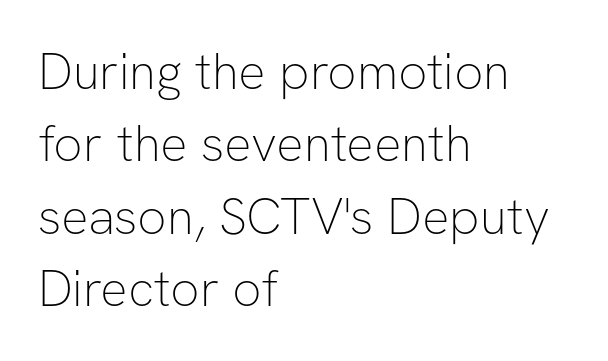
The image shows 51 px thin sans-serif type, upright; set left-aligned, normal line spacing (1.42x), normal letter spacing, not underlined; low stroke contrast and a medium x-height.
